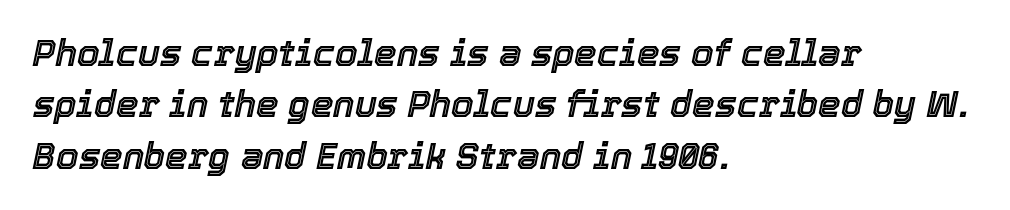
Q: Is the text italic (slanted)? A: Yes, it leans right by about 12 degrees.
Q: Is the text underlined? A: No.
Q: How is the paragraph aligned? A: Left-aligned.
Q: Is the spacing between letters normal or unusually wide? A: Normal.
Q: Is the spacing between lines tight, normal or loose? A: Normal.
Q: Width (condensed, normal, or wide)? A: Normal.
Q: x-height? A: Medium.
Q: Monospaced? A: No.
